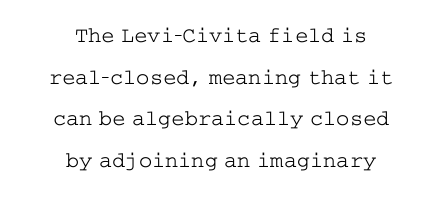
The image shows 22 px text type, upright; set centered, line spacing 1.89x, normal letter spacing, not underlined.
